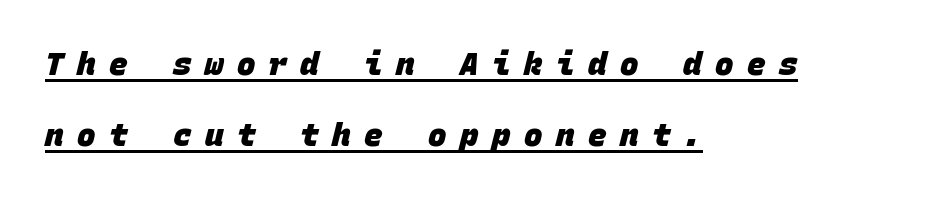
The image shows 31 px heavy sans-serif type, monospaced; set left-aligned, loose line spacing (2.29x), unusually wide letter spacing (+0.43 em), underlined; low stroke contrast and a large x-height.
